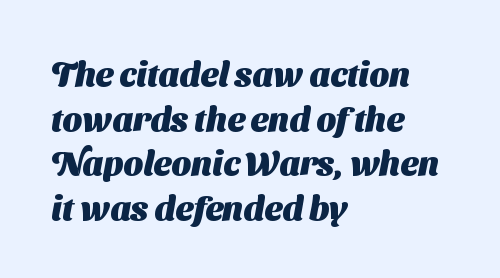
Each letter keeps its own natural width here, so spacing adapts to shape. Horizontal alignment here is leftward, the default for most running prose. Bare-footed words on every line. These lines are composed in type without serifs. Stroke thickness is high; the sample reads as a true bold.
